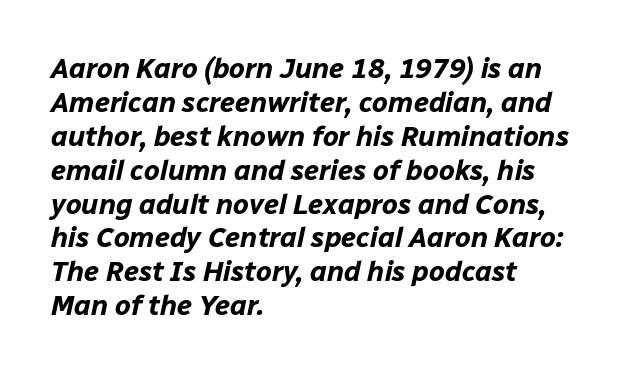
Q: Is the text bold? A: Yes.
Q: Is the text italic (slanted)? A: Yes, it leans right by about 12 degrees.
Q: Is the text underlined? A: No.
Q: How is the paragraph aligned? A: Left-aligned.
Q: Is the spacing between letters normal or unusually wide? A: Normal.
Q: Width (condensed, normal, or wide)? A: Normal.
Q: Stroke contrast? A: Low.
Q: x-height? A: Medium.
Q: Monospaced? A: No.
